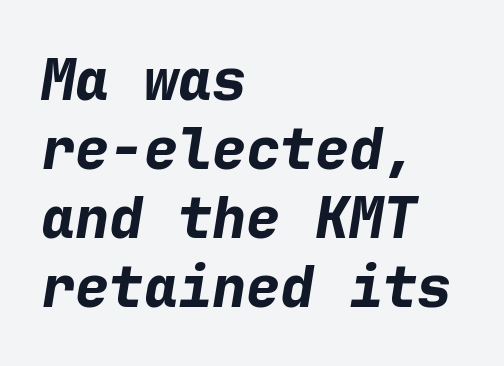
Q: Is the text bold? A: Yes.
Q: Is the text italic (slanted)? A: Yes, it leans right by about 9 degrees.
Q: Is the text underlined? A: No.
Q: How is the paragraph aligned? A: Left-aligned.
Q: Is the spacing between letters normal or unusually wide? A: Normal.
Q: Width (condensed, normal, or wide)? A: Normal.
Q: Stroke contrast? A: Low.
Q: x-height? A: Medium.
Q: Monospaced? A: Yes.
